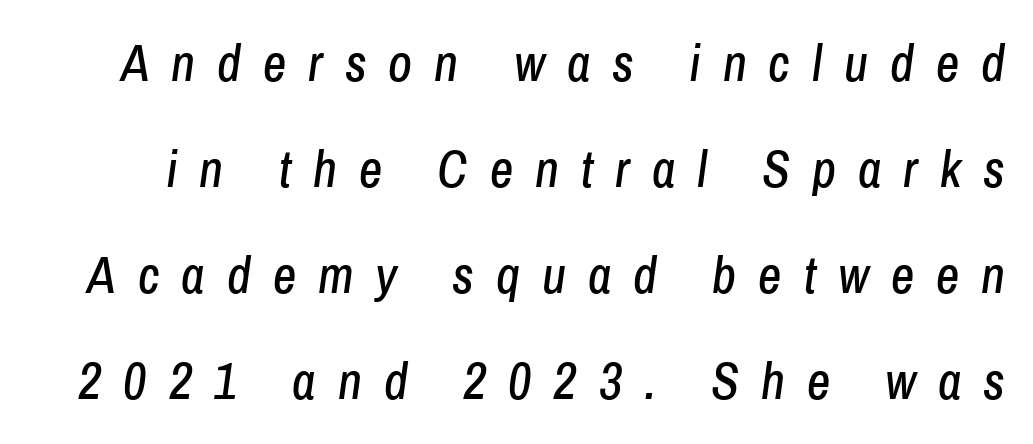
{"italic": "yes", "lean": "right", "slant_degrees": 8, "width": "condensed", "stroke_contrast": "low", "x_height": "medium", "monospaced": "no", "underline": "no", "line_spacing": "loose", "line_spacing_ratio": 2.08, "letter_spacing": "wide", "letter_spacing_em": 0.43, "glyph_px": 51}
